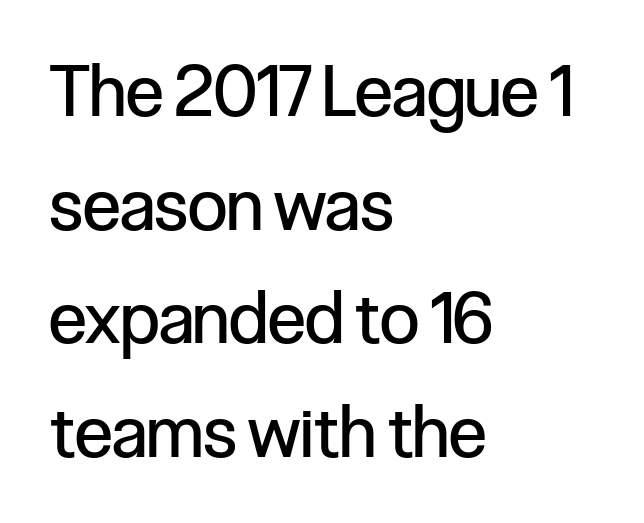
{"serif": "no", "italic": "no", "bold": "no", "weight": "regular", "width": "condensed", "stroke_contrast": "low", "x_height": "medium", "monospaced": "no", "underline": "no", "align": "left", "line_spacing": "normal", "line_spacing_ratio": 1.6, "letter_spacing": "normal", "letter_spacing_em": 0.0, "glyph_px": 71}
